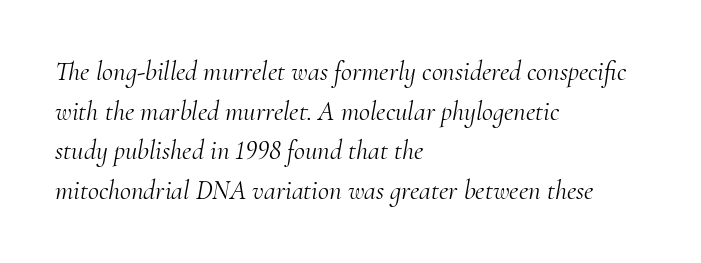
The image shows 27 px text type, italic (leaning right); set left-aligned, normal line spacing (1.47x), normal letter spacing, not underlined.
